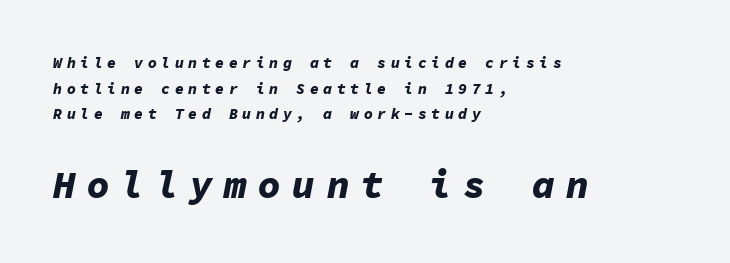
{"italic": "yes", "lean": "right", "slant_degrees": 11, "bold": "yes", "weight": "bold", "width": "normal", "stroke_contrast": "low", "x_height": "medium", "monospaced": "yes", "underline": "no", "align": "left", "line_spacing_ratio": 1.71, "letter_spacing": "wide", "letter_spacing_em": 0.3, "larger_block": "second", "size_ratio": 2.53, "glyph_px": 38}
